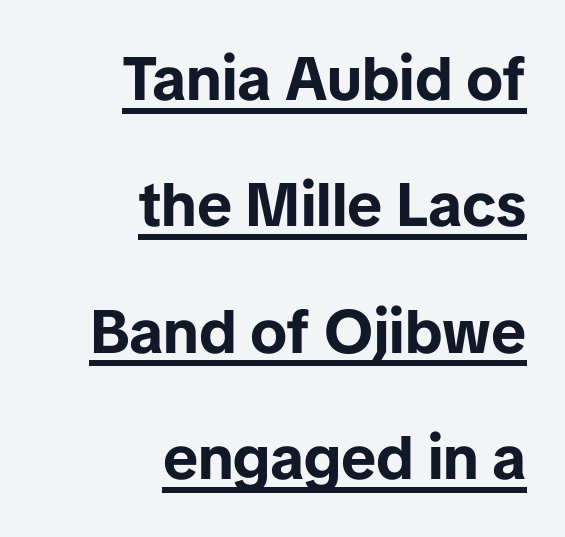
{"serif": "no", "italic": "no", "bold": "yes", "weight": "bold", "width": "normal", "stroke_contrast": "low", "x_height": "medium", "monospaced": "no", "underline": "yes", "align": "right", "line_spacing": "loose", "line_spacing_ratio": 2.07, "letter_spacing": "normal", "letter_spacing_em": 0.0, "glyph_px": 61}
